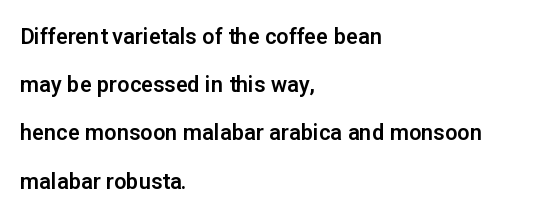
{"italic": "no", "underline": "no", "align": "left", "line_spacing": "loose", "line_spacing_ratio": 2.19, "letter_spacing": "normal", "letter_spacing_em": 0.0, "glyph_px": 22}
